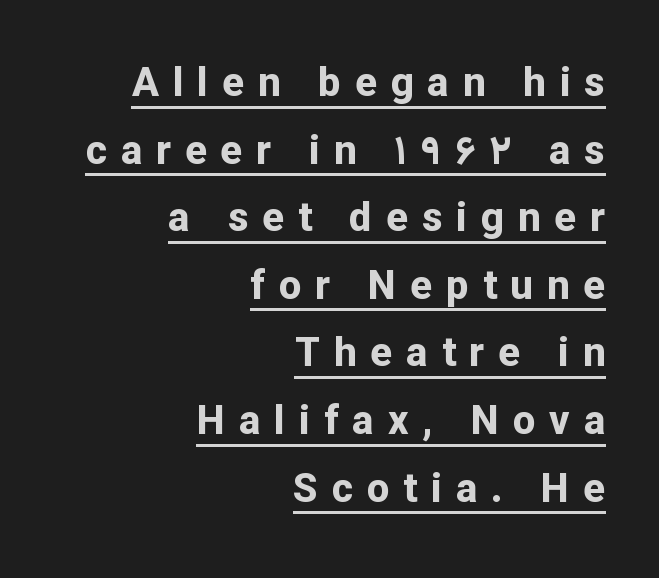
{"serif": "no", "italic": "no", "bold": "yes", "weight": "bold", "width": "normal", "stroke_contrast": "low", "x_height": "medium", "monospaced": "no", "underline": "yes", "align": "right", "line_spacing": "normal", "line_spacing_ratio": 1.69, "letter_spacing": "wide", "letter_spacing_em": 0.35, "glyph_px": 40}
